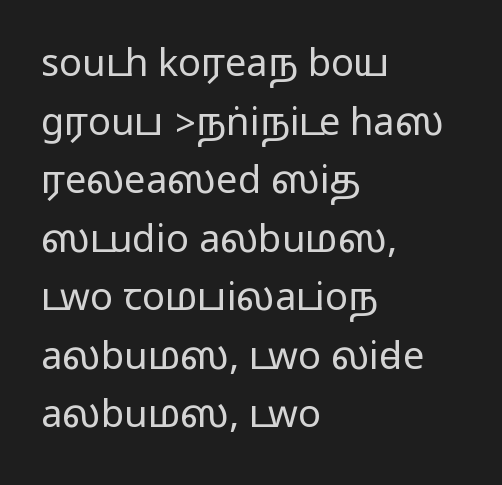
Q: Is the text italic (slanted)? A: No, it is upright.
Q: Is the typeface a serif or a sans-serif typeface? A: Sans-serif.
Q: Is the text underlined? A: No.
Q: How is the paragraph aligned? A: Left-aligned.
Q: Is the spacing between letters normal or unusually wide? A: Normal.
Q: Is the spacing between lines tight, normal or loose? A: Normal.
Q: Width (condensed, normal, or wide)? A: Wide.
Q: Stroke contrast? A: Medium.
Q: Monospaced? A: No.
